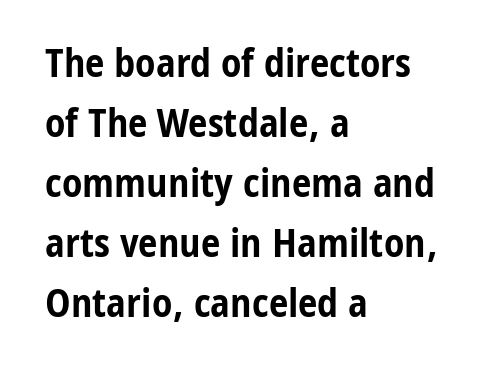
This is the regular roman posture of the typeface. What's the leading like? Ordinary, nothing unusual. Varying glyph widths throughout — classic text-font behaviour. Short and long lines alike share a common starting point at left. Lines of text with bare space underneath.
